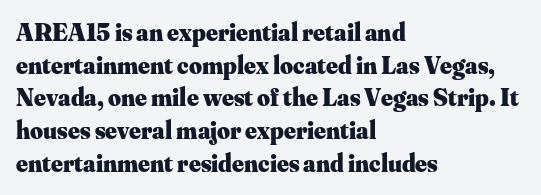
You could call the tracking neutral — neither tight nor loose. Ordinary non-slanted type is in use. Heavy, bold letterforms. Does the copy run flush right? No — it runs flush left. Regular leading.
